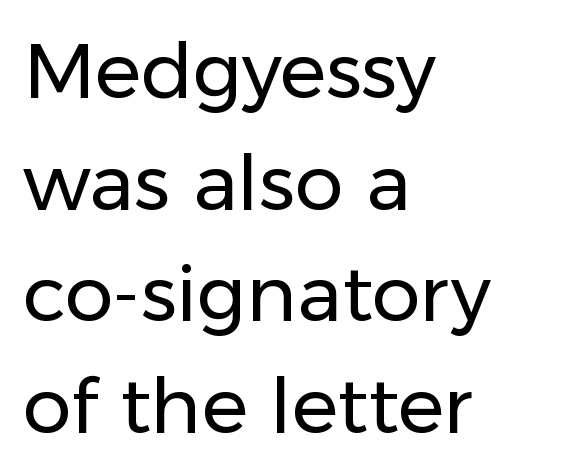
Q: Is the text bold? A: No.
Q: Is the text italic (slanted)? A: No, it is upright.
Q: Is the typeface a serif or a sans-serif typeface? A: Sans-serif.
Q: Is the text underlined? A: No.
Q: How is the paragraph aligned? A: Left-aligned.
Q: Is the spacing between letters normal or unusually wide? A: Normal.
Q: Is the spacing between lines tight, normal or loose? A: Normal.
Q: Width (condensed, normal, or wide)? A: Normal.
Q: Stroke contrast? A: Low.
Q: x-height? A: Medium.
Q: Monospaced? A: No.
